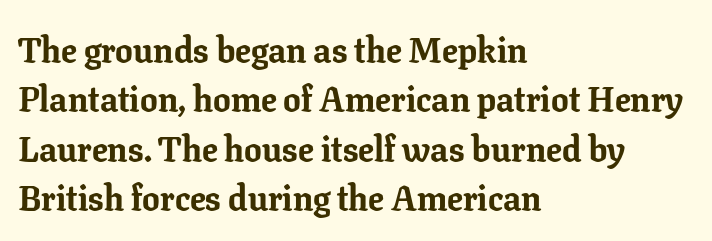
The image shows 35 px bold serif type, upright; set left-aligned, normal line spacing (1.41x), normal letter spacing, not underlined; low stroke contrast and a medium x-height.
